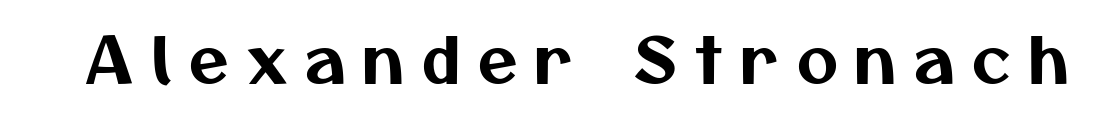
The image shows 64 px sans-serif type; set unusually wide letter spacing (+0.28 em), not underlined; medium stroke contrast and a medium x-height.
